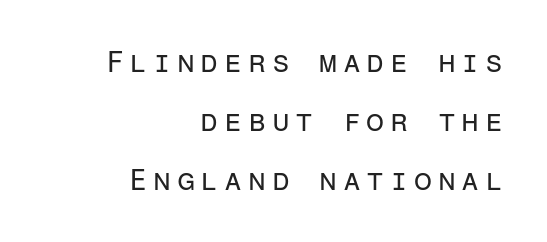
{"serif": "no", "italic": "no", "bold": "no", "weight": "regular", "width": "normal", "stroke_contrast": "low", "x_height": "medium", "monospaced": "yes", "underline": "no", "align": "right", "line_spacing": "loose", "line_spacing_ratio": 2.03, "letter_spacing": "wide", "letter_spacing_em": 0.2, "glyph_px": 29}
